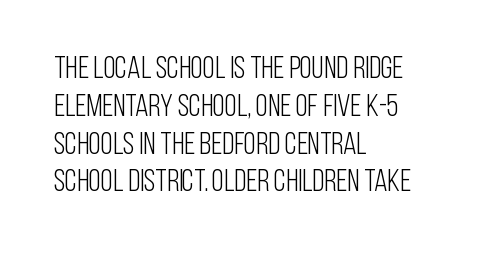
These lines are rendered in a variable-pitch font. Heft: none added — not bold. Only glyphs here, with clear space below each row. The typography opts for an upright posture over an oblique one. The ragged edge is on the right, which tells us the setting is flush left.
